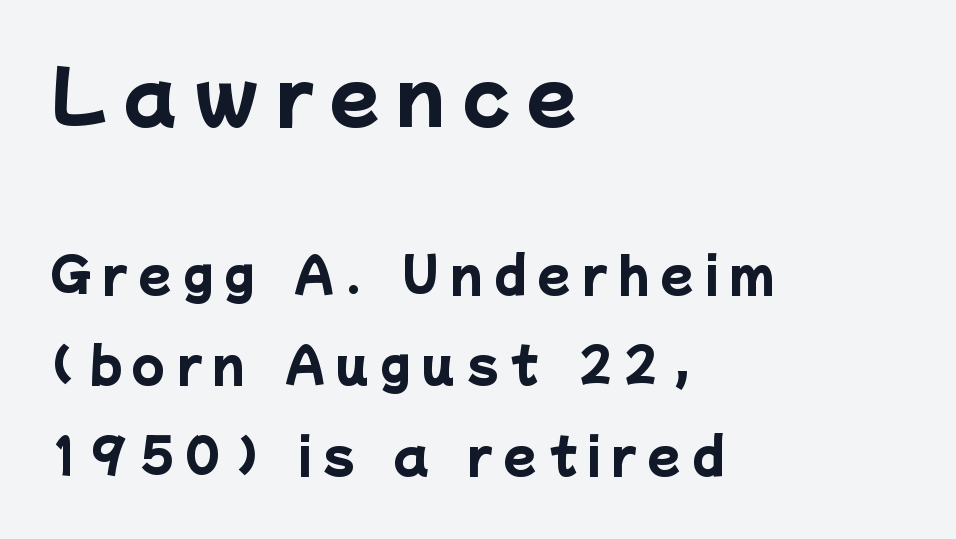
The image shows 72 px heavy sans-serif type; set left-aligned, line spacing 1.89x, unusually wide letter spacing (+0.24 em), not underlined; the first (top) block is 1.5x larger; low stroke contrast and a medium x-height.
